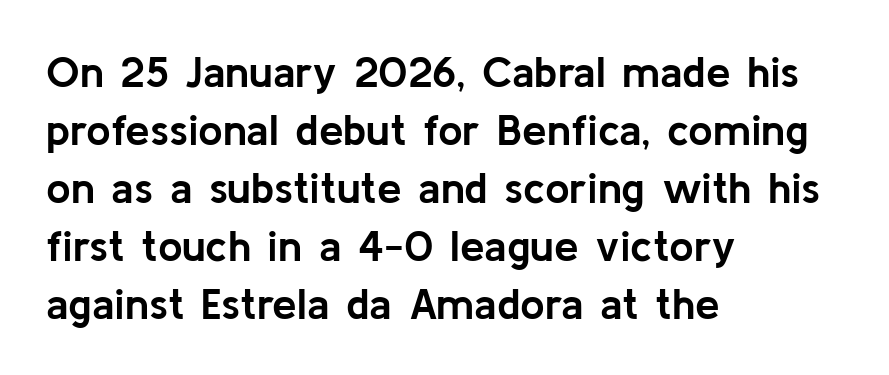
Visually the block forms a straight wall on the left and a jagged coastline on the right. The rows are spaced the way most documents space them. Every character sits straight up, as roman type does. The typesetting leans heavy: a genuine bold.
